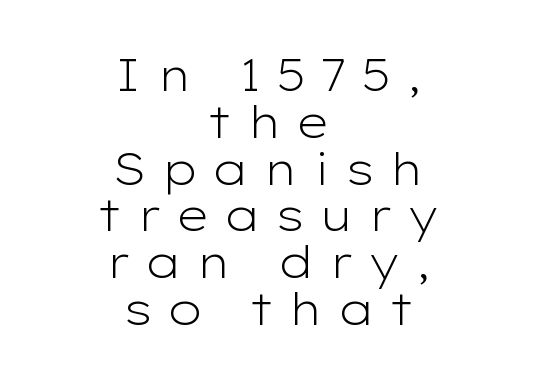
Q: Is the text bold? A: No.
Q: Is the text italic (slanted)? A: No, it is upright.
Q: Is the typeface a serif or a sans-serif typeface? A: Sans-serif.
Q: Is the text underlined? A: No.
Q: How is the paragraph aligned? A: Centered.
Q: Is the spacing between letters normal or unusually wide? A: Unusually wide.
Q: Is the spacing between lines tight, normal or loose? A: Tight.
Q: Width (condensed, normal, or wide)? A: Wide.
Q: Stroke contrast? A: Low.
Q: x-height? A: Medium.
Q: Monospaced? A: No.
